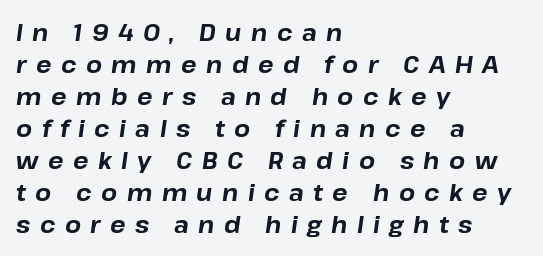
The image shows 23 px bold type, italic (leaning right); set left-aligned, normal line spacing (1.39x), unusually wide letter spacing (+0.41 em), not underlined.
